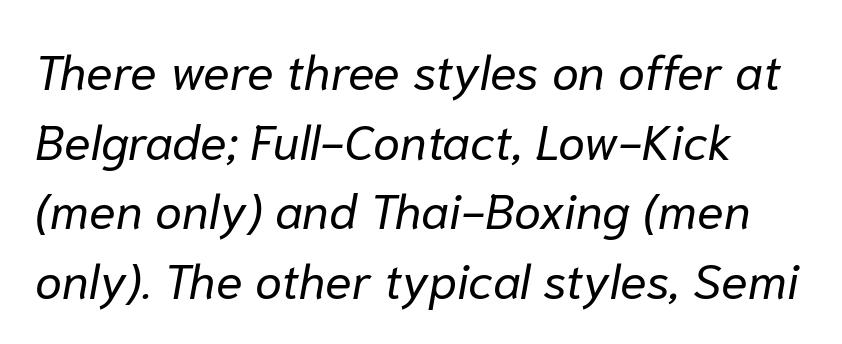
The tracking reads as untouched default to a designer's eye. The space directly below the letters is spotless. The rows are spaced the way most documents space them. When letters slant like this, we call the style italic. The letters advance in unequal steps, a hallmark of proportional type. Unbolded letterforms with no extra heft.
